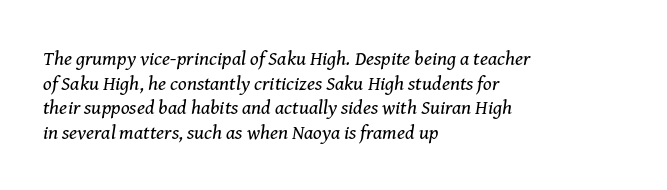
The font sits on the lighter half of the weight spectrum, regular included. Glyph-to-glyph distance matches everyday printed text. Is the block centered? No — it sits flush against the left margin. Descenders are the only things crossing below the line. Would a proofreader flag this as italicized? Yes.
